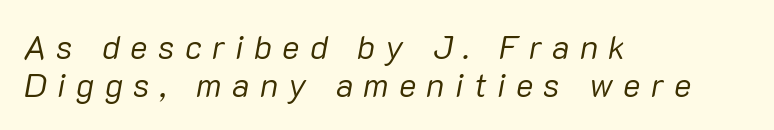
Q: Is the text bold? A: No.
Q: Is the text italic (slanted)? A: Yes, it leans right by about 10 degrees.
Q: Is the text underlined? A: No.
Q: How is the paragraph aligned? A: Left-aligned.
Q: Is the spacing between letters normal or unusually wide? A: Unusually wide.
Q: Is the spacing between lines tight, normal or loose? A: Tight.
Q: Width (condensed, normal, or wide)? A: Normal.
Q: Stroke contrast? A: Low.
Q: x-height? A: Medium.
Q: Monospaced? A: No.
